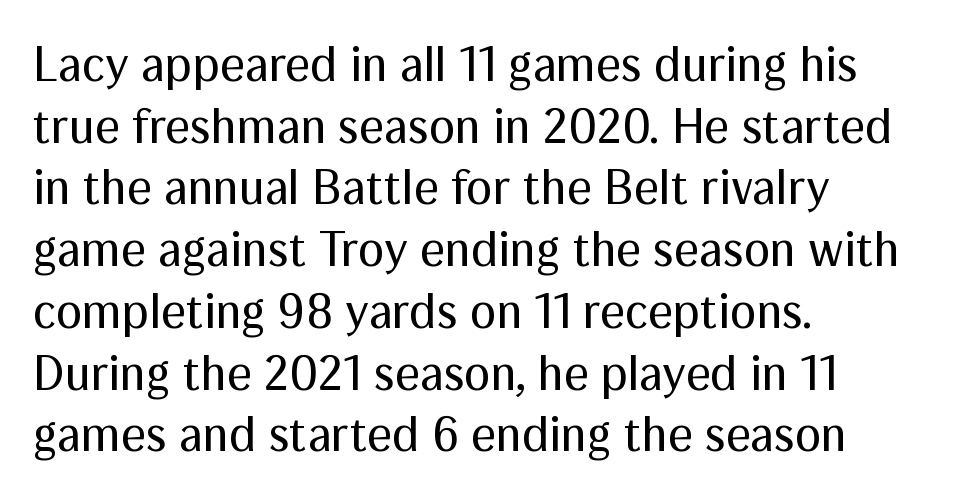
{"serif": "no", "italic": "no", "bold": "no", "weight": "regular", "width": "normal", "stroke_contrast": "medium", "x_height": "medium", "monospaced": "no", "underline": "no", "align": "left", "line_spacing": "normal", "line_spacing_ratio": 1.26, "letter_spacing": "normal", "letter_spacing_em": 0.0, "glyph_px": 49}
